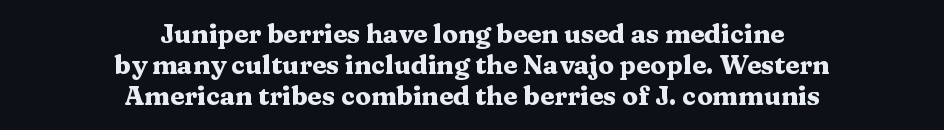
This sample uses an upright cut, with every glyph sitting square on the baseline. The line texture is even and compact thanks to regular tracking. The passage is arranged like a title page — every line centered. Descenders hang freely into open space.
